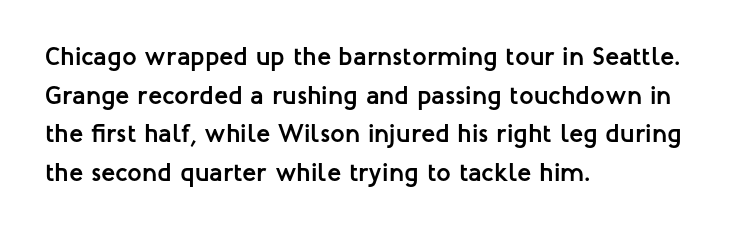
Leading: standard. Glyph-to-glyph distance matches everyday printed text. The face used here has the dense, thick strokes of a bold. These lines stack with their left ends in a neat column.
